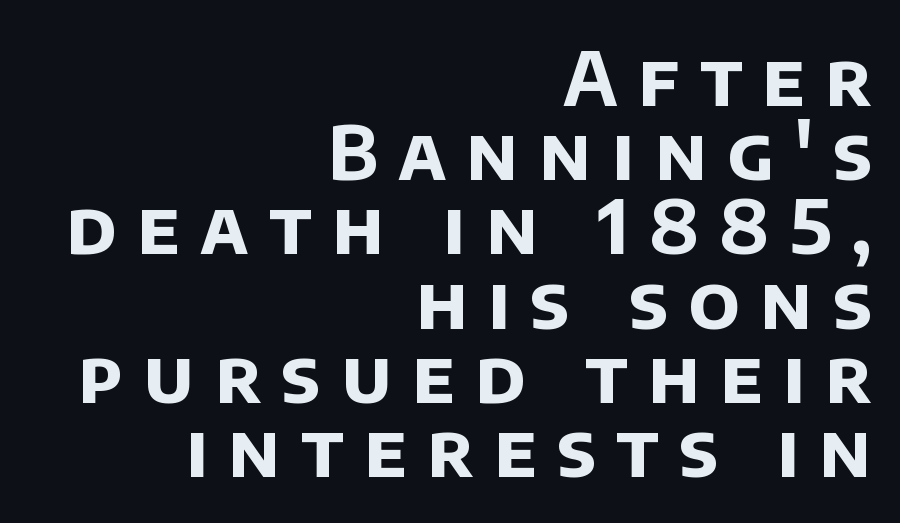
Underlining? Definitely not there. The paragraph has a hard right edge and a soft left edge. Heavy, bold letterforms. Regarding serifs, this sample does without them. The letters are spread apart with noticeably loose tracking. You could barely slide anything between these rows.
